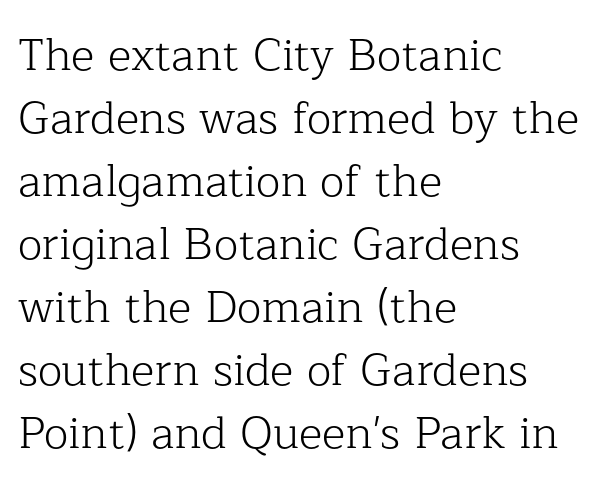
The space between consecutive lines is moderate. Do the letters lean? They stand straight. Is the stroke heavy? The answer is a plain regular-or-lighter. Has an underline been added? It has not. Characters follow at the spacing the type designer built in.
